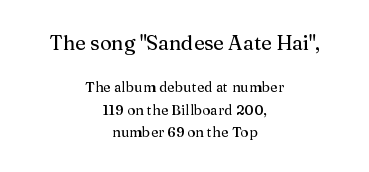
Q: Is the text italic (slanted)? A: No, it is upright.
Q: Is the text underlined? A: No.
Q: How is the paragraph aligned? A: Centered.
Q: Is the spacing between letters normal or unusually wide? A: Normal.
Q: Is the spacing between lines tight, normal or loose? A: Normal.
Q: Which block of text is set in a larger size, the first (top) or the second (bottom)? A: The first (top) one.
